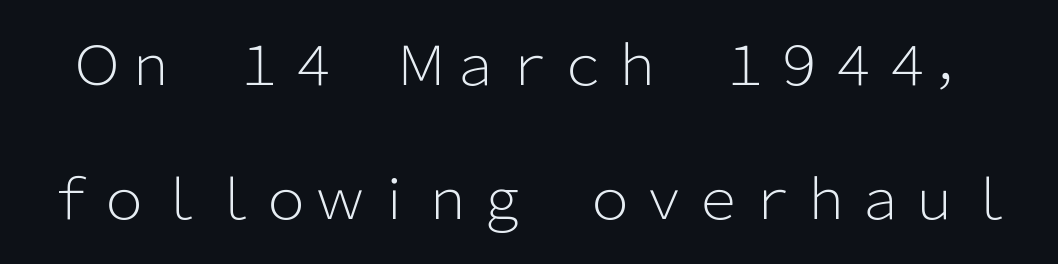
{"serif": "no", "italic": "no", "bold": "no", "weight": "light", "width": "normal", "stroke_contrast": "low", "x_height": "medium", "monospaced": "no", "underline": "no", "line_spacing": "loose", "line_spacing_ratio": 2.49, "letter_spacing": "normal", "letter_spacing_em": 0.0, "glyph_px": 54}
